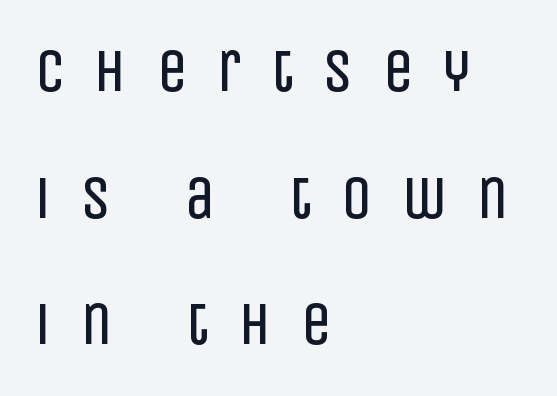
Q: Is the text bold? A: No.
Q: Is the text italic (slanted)? A: No, it is upright.
Q: Is the typeface a serif or a sans-serif typeface? A: Sans-serif.
Q: Is the text underlined? A: No.
Q: How is the paragraph aligned? A: Left-aligned.
Q: Is the spacing between letters normal or unusually wide? A: Unusually wide.
Q: Is the spacing between lines tight, normal or loose? A: Loose.
Q: Width (condensed, normal, or wide)? A: Condensed.
Q: Stroke contrast? A: Low.
Q: x-height? A: Large.
Q: Monospaced? A: No.
